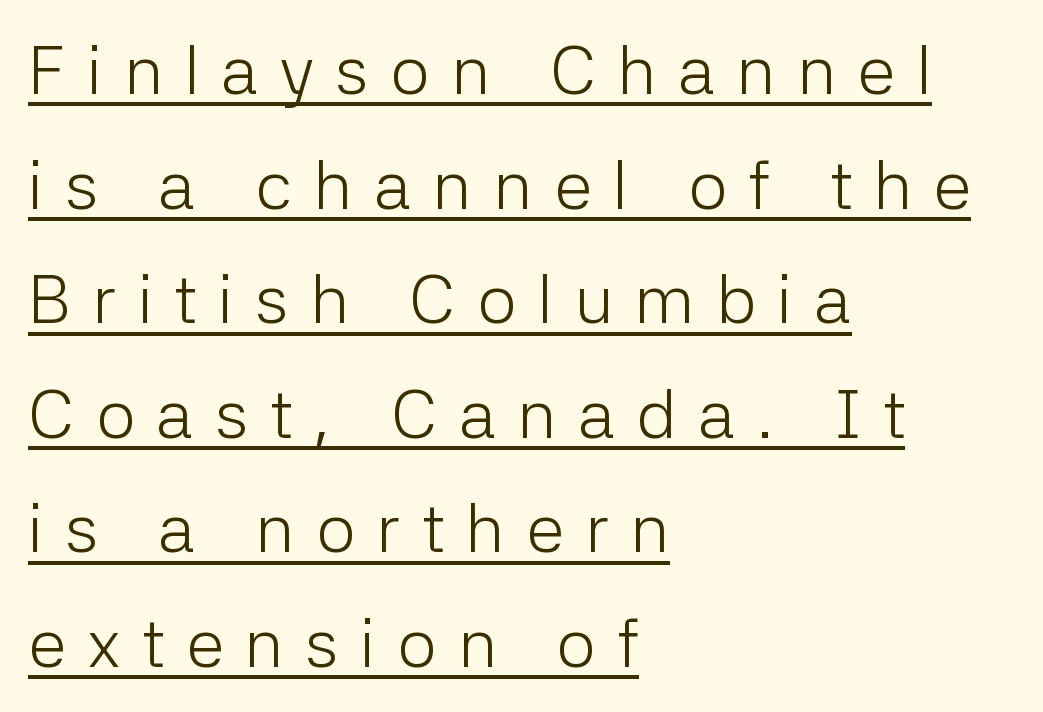
{"serif": "no", "italic": "no", "bold": "no", "weight": "light", "width": "normal", "stroke_contrast": "low", "x_height": "medium", "monospaced": "no", "underline": "yes", "align": "left", "line_spacing": "normal", "line_spacing_ratio": 1.66, "letter_spacing": "wide", "letter_spacing_em": 0.31, "glyph_px": 69}
